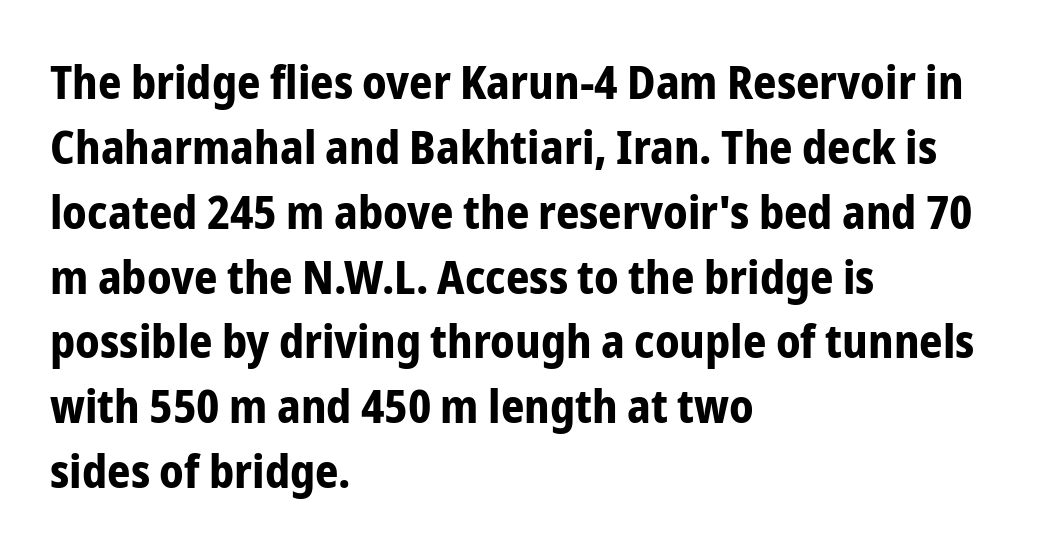
The image shows 46 px bold, condensed sans-serif type, upright; set left-aligned, normal line spacing (1.41x), normal letter spacing, not underlined; low stroke contrast and a medium x-height.
